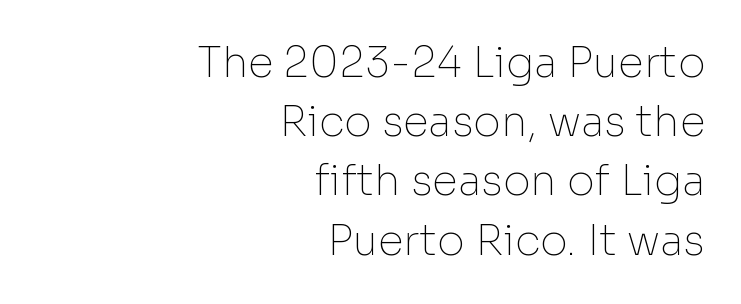
Q: Is the text bold? A: No.
Q: Is the text italic (slanted)? A: No, it is upright.
Q: Is the typeface a serif or a sans-serif typeface? A: Sans-serif.
Q: Is the text underlined? A: No.
Q: How is the paragraph aligned? A: Right-aligned.
Q: Is the spacing between letters normal or unusually wide? A: Normal.
Q: Is the spacing between lines tight, normal or loose? A: Normal.
Q: Width (condensed, normal, or wide)? A: Normal.
Q: Stroke contrast? A: Low.
Q: x-height? A: Medium.
Q: Monospaced? A: No.
